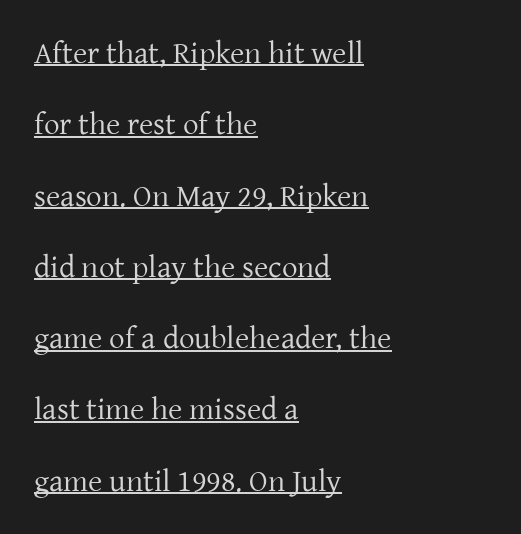
{"serif": "yes", "italic": "no", "bold": "no", "weight": "regular", "width": "normal", "stroke_contrast": "low", "x_height": "medium", "monospaced": "no", "underline": "yes", "align": "left", "line_spacing": "loose", "line_spacing_ratio": 2.3, "letter_spacing": "normal", "letter_spacing_em": 0.0, "glyph_px": 31}
